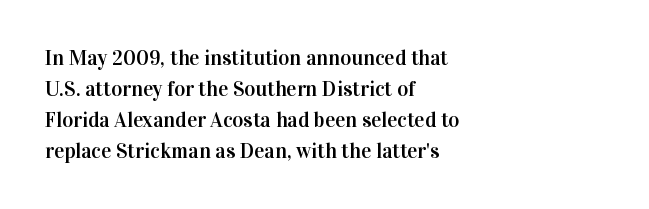
{"italic": "no", "underline": "no", "align": "left", "line_spacing": "normal", "line_spacing_ratio": 1.47, "letter_spacing": "normal", "letter_spacing_em": 0.0, "glyph_px": 21}
